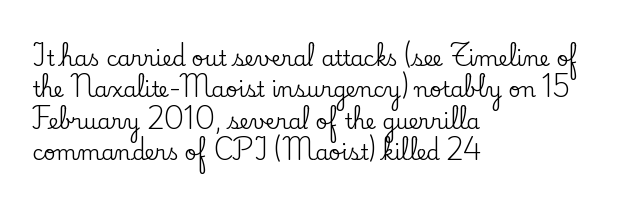
{"italic": "no", "underline": "no", "align": "left", "line_spacing": "normal", "line_spacing_ratio": 1.5, "letter_spacing": "normal", "letter_spacing_em": 0.0, "glyph_px": 21}
